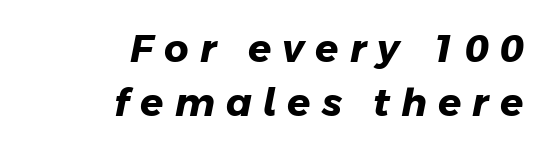
{"serif": "no", "bold": "yes", "weight": "heavy", "width": "normal", "stroke_contrast": "low", "x_height": "medium", "monospaced": "no", "underline": "no", "align": "right", "line_spacing": "normal", "line_spacing_ratio": 1.42, "letter_spacing": "wide", "letter_spacing_em": 0.29, "glyph_px": 38}
